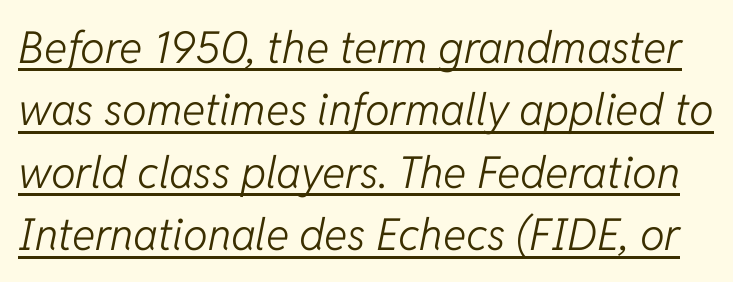
Q: Is the text bold? A: No.
Q: Is the text italic (slanted)? A: Yes, it leans right by about 11 degrees.
Q: Is the text underlined? A: Yes.
Q: Is the spacing between letters normal or unusually wide? A: Normal.
Q: Is the spacing between lines tight, normal or loose? A: Normal.
Q: Width (condensed, normal, or wide)? A: Normal.
Q: Stroke contrast? A: Low.
Q: x-height? A: Medium.
Q: Monospaced? A: No.
